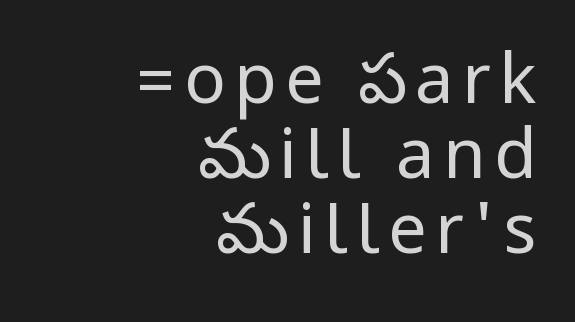
The typesetter chose a ragged-left arrangement here. Ascenders rise straight up at ninety degrees. Compared with a typical body face, this is equally light or lighter still. A sans-serif font was chosen for this passage. The strip under each line holds only bare page. You could barely slide anything between these rows.
